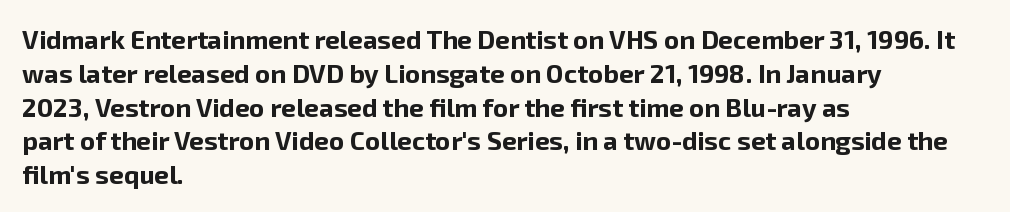
Notice how the stems are strictly vertical — no italics here. The passage shown is emphatically bold. Students, observe: this is what conventionally led text looks like. You could call the tracking neutral — neither tight nor loose. The ragged edge is on the right, which tells us the setting is flush left. Descenders are the only things crossing below the line.
